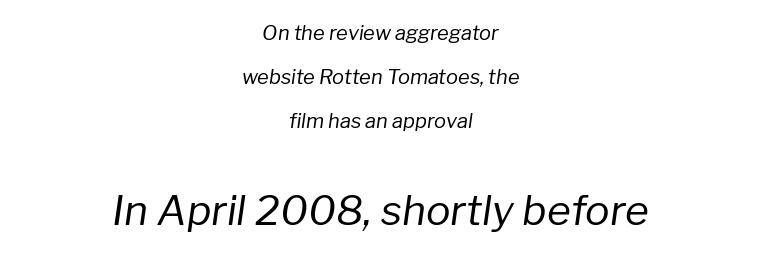
{"italic": "yes", "lean": "right", "slant_degrees": 8, "bold": "no", "weight": "regular", "width": "normal", "stroke_contrast": "low", "x_height": "medium", "monospaced": "no", "underline": "no", "align": "center", "line_spacing": "loose", "line_spacing_ratio": 2.21, "letter_spacing": "normal", "letter_spacing_em": 0.0, "larger_block": "second", "size_ratio": 2.05, "glyph_px": 41}
